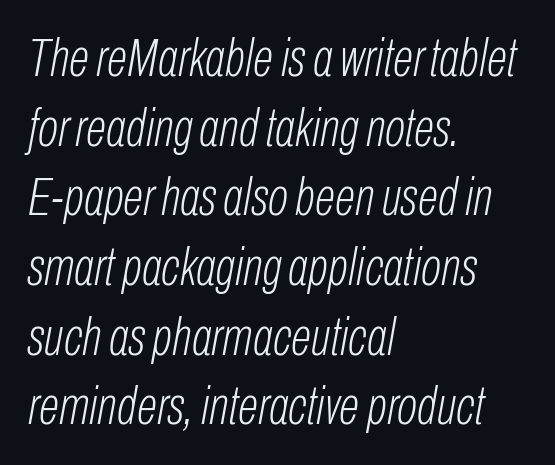
The letters advance in unequal steps, a hallmark of proportional type. Quick note: interline space is typical. This sample uses an oblique cut, with every glyph tilted off the vertical. The compositor pushed each line to the left boundary.
